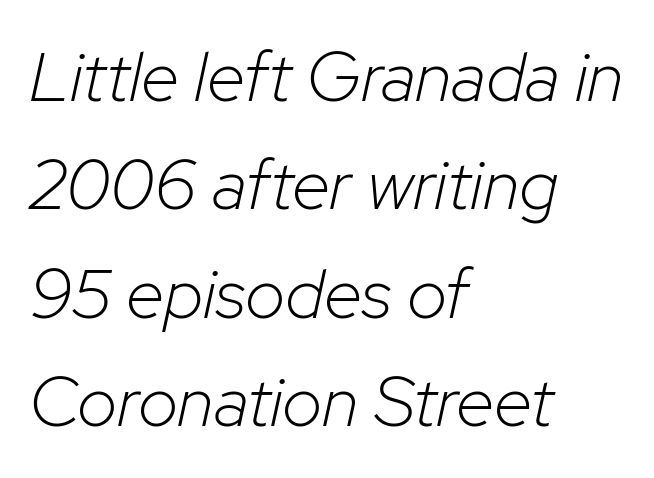
The designer left line spacing at the default. A clean baseline with only descenders dipping below it. A classic flush-left, rag-right setting is used for this passage. Stroke mass is kept to a normal reading level or below.
